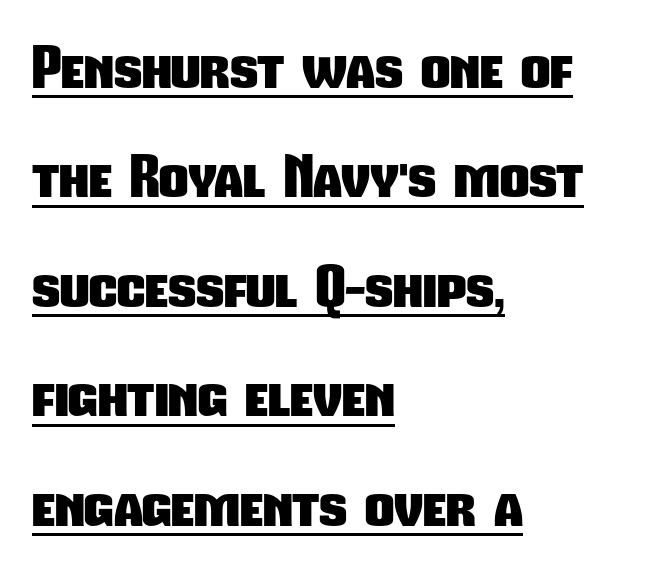
{"serif": "no", "bold": "yes", "weight": "heavy", "width": "condensed", "stroke_contrast": "low", "x_height": "medium", "monospaced": "no", "underline": "yes", "align": "left", "line_spacing": "loose", "line_spacing_ratio": 1.92, "letter_spacing": "normal", "letter_spacing_em": 0.0, "glyph_px": 57}
